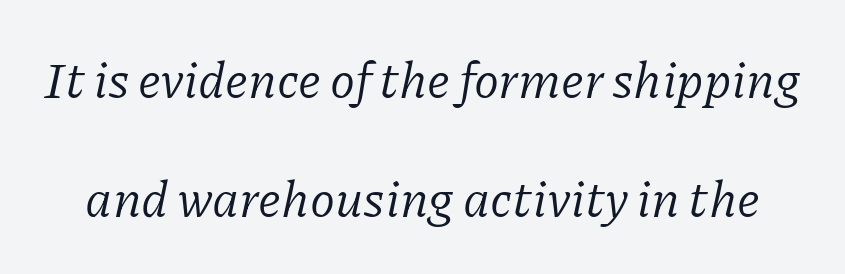
Q: Is the text bold? A: No.
Q: Is the text italic (slanted)? A: Yes, it leans right by about 11 degrees.
Q: Is the typeface a serif or a sans-serif typeface? A: Serif.
Q: Is the text underlined? A: No.
Q: Is the spacing between letters normal or unusually wide? A: Normal.
Q: Is the spacing between lines tight, normal or loose? A: Loose.
Q: Width (condensed, normal, or wide)? A: Normal.
Q: Stroke contrast? A: Low.
Q: x-height? A: Medium.
Q: Monospaced? A: No.
